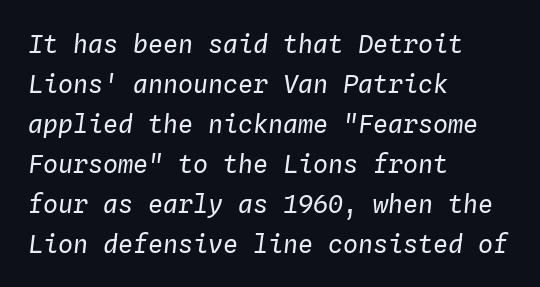
Horizontal bands of white between lines are of average thickness. Horizontally, the lines are justified to the leading edge only. The face used here has a pronounced slope to its letters. Is the stroke heavy? The answer is a plain regular-or-lighter.
